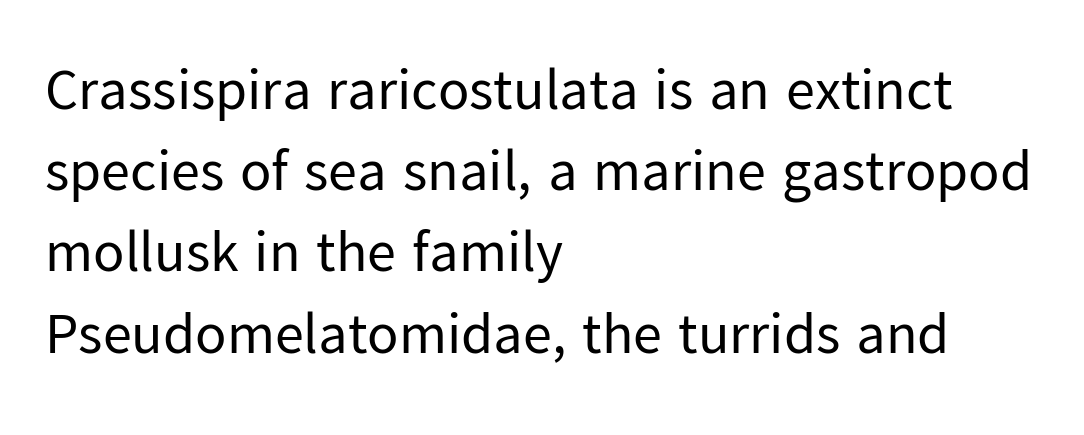
A typesetter would label this face a sans. Every row of glyphs begins at an identical x-position on the left. Character widths vary here, with narrow letters taking less room than wide ones. The weight tops out at a normal text grade. Every stem runs plumb, perpendicular to the baseline.
